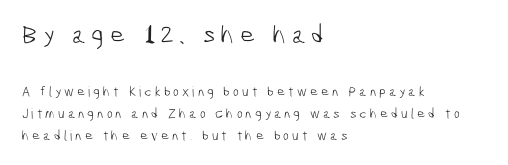
Q: Is the text bold? A: No.
Q: Is the text underlined? A: No.
Q: How is the paragraph aligned? A: Left-aligned.
Q: Is the spacing between letters normal or unusually wide? A: Unusually wide.
Q: Is the spacing between lines tight, normal or loose? A: Normal.
Q: Which block of text is set in a larger size, the first (top) or the second (bottom)? A: The first (top) one.
